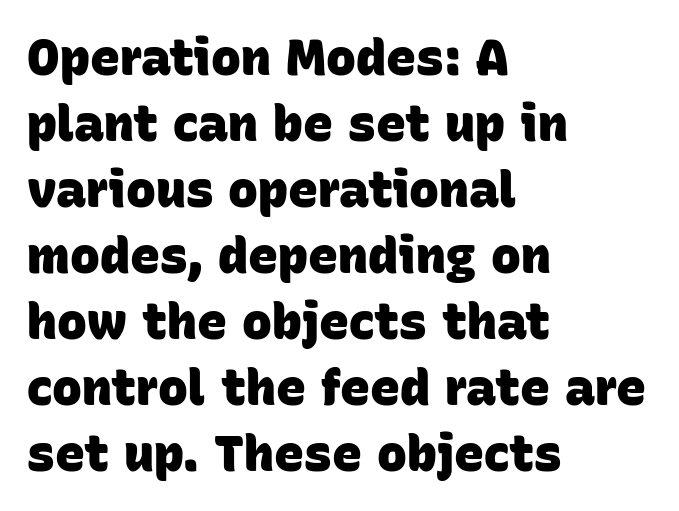
{"serif": "no", "bold": "yes", "weight": "heavy", "width": "normal", "stroke_contrast": "low", "x_height": "large", "monospaced": "no", "underline": "no", "align": "left", "line_spacing": "normal", "line_spacing_ratio": 1.32, "letter_spacing": "normal", "letter_spacing_em": 0.0, "glyph_px": 50}
